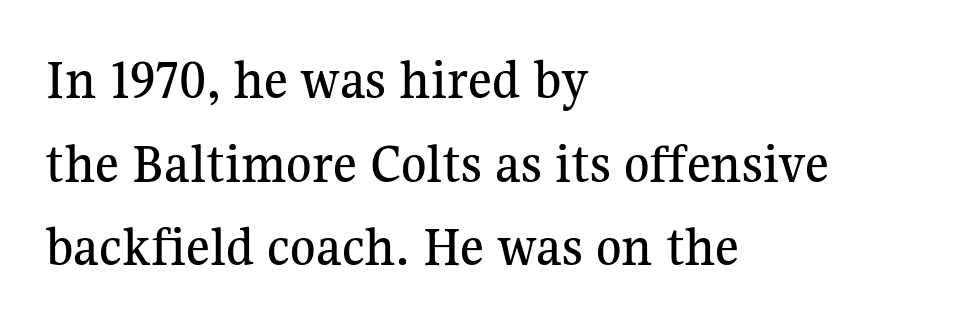
{"serif": "yes", "italic": "no", "width": "normal", "stroke_contrast": "medium", "x_height": "medium", "monospaced": "no", "underline": "no", "align": "left", "line_spacing": "normal", "line_spacing_ratio": 1.44, "letter_spacing": "normal", "letter_spacing_em": 0.0, "glyph_px": 58}
